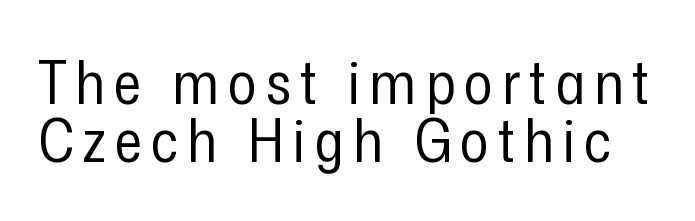
{"serif": "no", "italic": "no", "bold": "no", "weight": "regular", "width": "condensed", "stroke_contrast": "low", "x_height": "medium", "monospaced": "no", "underline": "no", "line_spacing": "tight", "line_spacing_ratio": 0.97, "glyph_px": 60}
